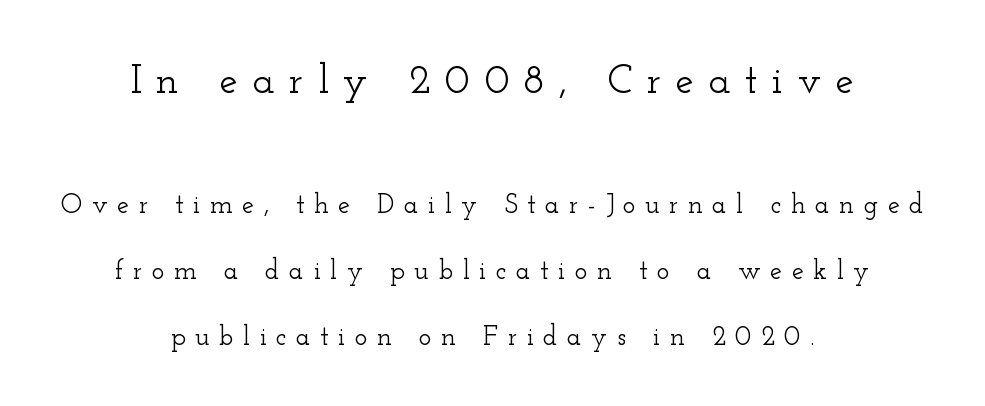
Q: Is the text italic (slanted)? A: No, it is upright.
Q: Is the typeface a serif or a sans-serif typeface? A: Serif.
Q: Is the text underlined? A: No.
Q: How is the paragraph aligned? A: Centered.
Q: Is the spacing between letters normal or unusually wide? A: Unusually wide.
Q: Is the spacing between lines tight, normal or loose? A: Loose.
Q: Which block of text is set in a larger size, the first (top) or the second (bottom)? A: The first (top) one.
Q: Width (condensed, normal, or wide)? A: Wide.
Q: Stroke contrast? A: Low.
Q: x-height? A: Small.
Q: Monospaced? A: No.
